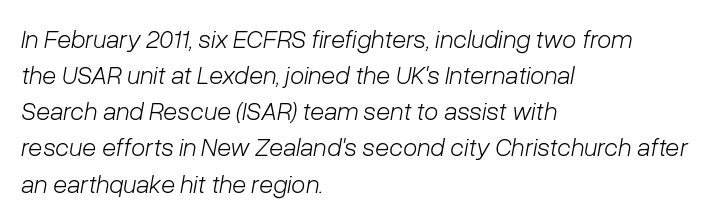
{"italic": "yes", "lean": "right", "slant_degrees": 10, "bold": "no", "underline": "no", "align": "left", "line_spacing": "normal", "line_spacing_ratio": 1.39, "letter_spacing": "normal", "letter_spacing_em": 0.0, "glyph_px": 26}
